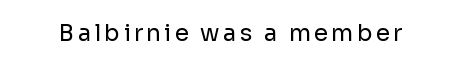
{"italic": "no", "bold": "no", "underline": "no", "glyph_px": 23}
